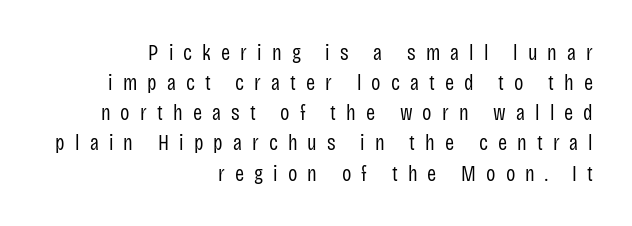
The ragged edge is on the left, which tells us the setting is flush right. Weight: regular or lighter. You can tell it's not italic because the verticals are truly vertical. Leading: standard. The area under the type is left untouched.
